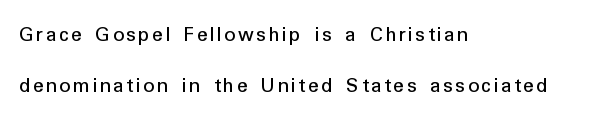
{"italic": "no", "underline": "no", "align": "left", "line_spacing": "loose", "line_spacing_ratio": 2.32, "glyph_px": 22}
